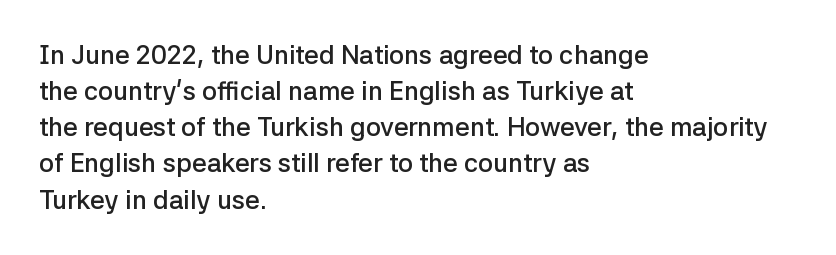
{"italic": "no", "bold": "semi", "underline": "no", "align": "left", "line_spacing": "normal", "line_spacing_ratio": 1.39, "letter_spacing": "normal", "letter_spacing_em": 0.0, "glyph_px": 26}
